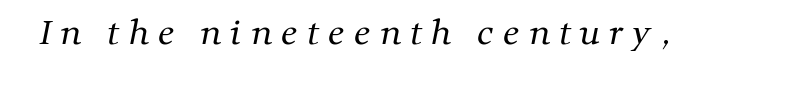
Q: Is the text bold? A: No.
Q: Is the typeface a serif or a sans-serif typeface? A: Serif.
Q: Is the text underlined? A: No.
Q: Is the spacing between letters normal or unusually wide? A: Unusually wide.
Q: Width (condensed, normal, or wide)? A: Normal.
Q: Stroke contrast? A: Medium.
Q: x-height? A: Medium.
Q: Monospaced? A: No.
